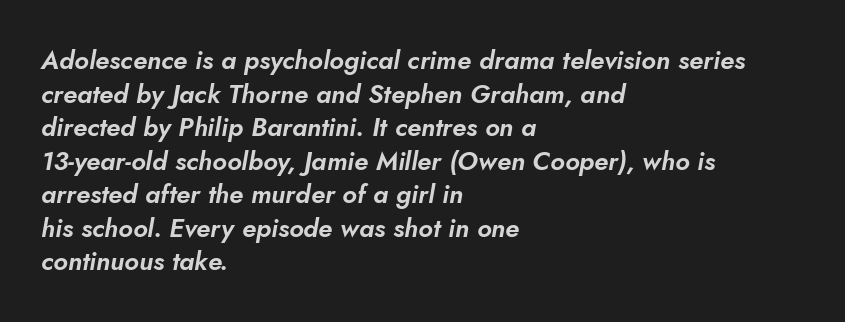
The image shows 26 px text type, italic (leaning right); set left-aligned, normal line spacing (1.29x), normal letter spacing, not underlined.
